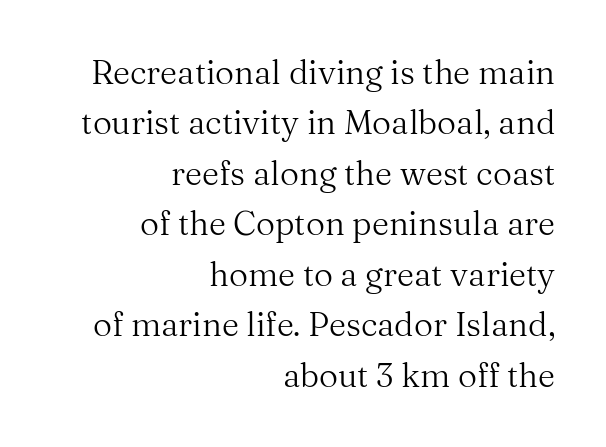
Q: Is the text bold? A: No.
Q: Is the text italic (slanted)? A: No, it is upright.
Q: Is the typeface a serif or a sans-serif typeface? A: Serif.
Q: Is the text underlined? A: No.
Q: How is the paragraph aligned? A: Right-aligned.
Q: Is the spacing between letters normal or unusually wide? A: Normal.
Q: Is the spacing between lines tight, normal or loose? A: Normal.
Q: Width (condensed, normal, or wide)? A: Normal.
Q: Stroke contrast? A: Medium.
Q: x-height? A: Medium.
Q: Monospaced? A: No.
